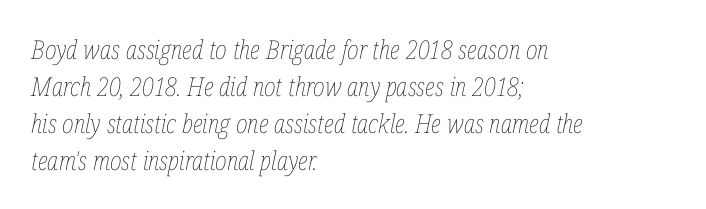
The image shows 26 px text type, italic (leaning right); set left-aligned, normal line spacing (1.42x), normal letter spacing, not underlined.
